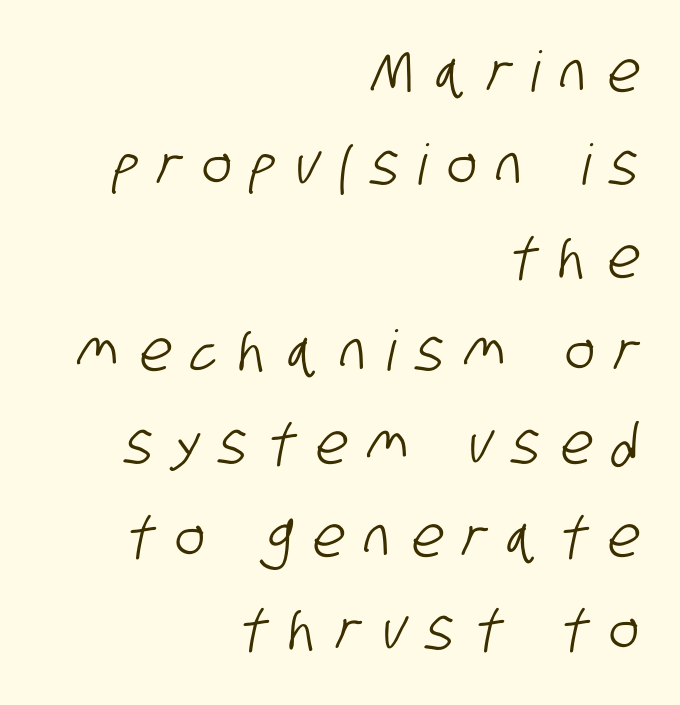
The image shows 56 px condensed sans-serif type; set right-aligned, normal line spacing (1.66x), unusually wide letter spacing (+0.37 em), not underlined; low stroke contrast and a large x-height.
